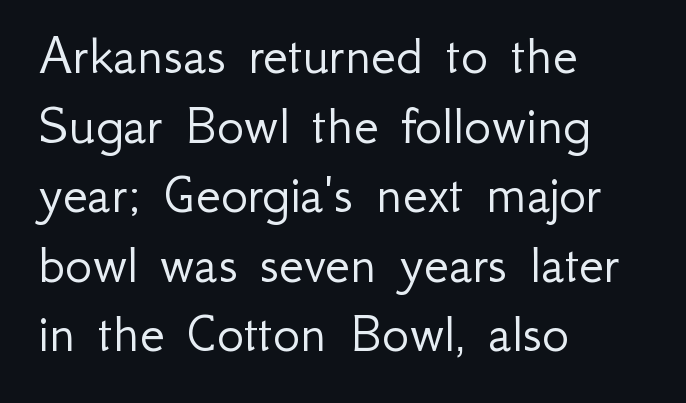
{"serif": "no", "italic": "no", "bold": "no", "weight": "light", "width": "normal", "stroke_contrast": "low", "x_height": "small", "monospaced": "no", "underline": "no", "align": "left", "line_spacing_ratio": 1.22, "letter_spacing": "normal", "letter_spacing_em": 0.0, "glyph_px": 57}
